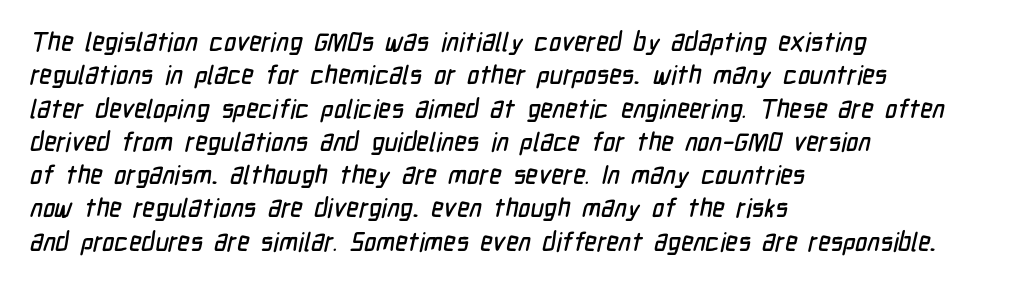
The image shows 26 px text type; set left-aligned, normal line spacing (1.28x), normal letter spacing, not underlined.
